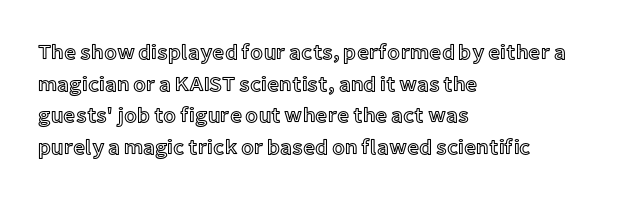
{"italic": "no", "underline": "no", "align": "left", "line_spacing": "normal", "line_spacing_ratio": 1.51, "letter_spacing": "normal", "letter_spacing_em": 0.0, "glyph_px": 21}
